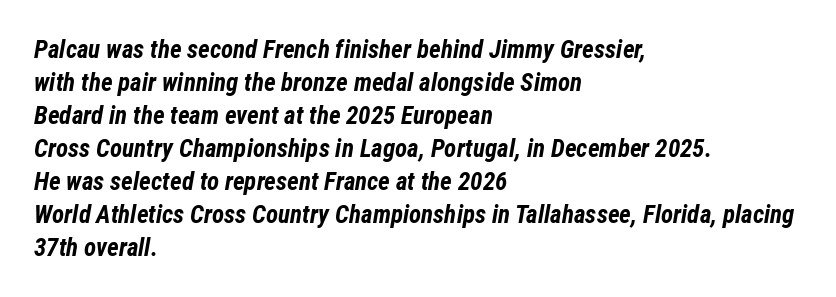
Q: Is the text bold? A: Yes.
Q: Is the text italic (slanted)? A: Yes, it leans right by about 12 degrees.
Q: Is the text underlined? A: No.
Q: How is the paragraph aligned? A: Left-aligned.
Q: Is the spacing between letters normal or unusually wide? A: Normal.
Q: Is the spacing between lines tight, normal or loose? A: Normal.
